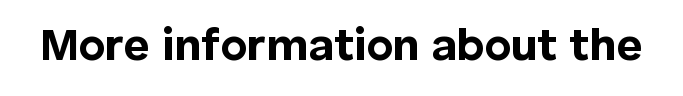
Q: Is the text bold? A: Yes.
Q: Is the text italic (slanted)? A: No, it is upright.
Q: Is the typeface a serif or a sans-serif typeface? A: Sans-serif.
Q: Is the text underlined? A: No.
Q: Is the spacing between letters normal or unusually wide? A: Normal.
Q: Width (condensed, normal, or wide)? A: Normal.
Q: Stroke contrast? A: Low.
Q: x-height? A: Medium.
Q: Monospaced? A: No.
